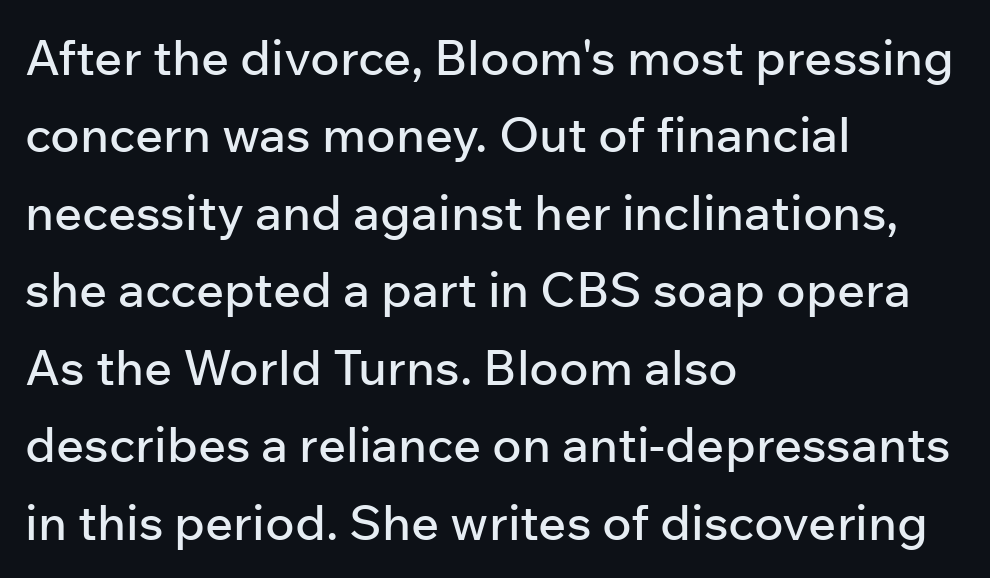
Successive baselines arrive at the customary interval. Spacing between characters is what you'd get straight out of the box. Any mark beneath the type? The region is blank. A typesetter would mark this as roman, not italic.
